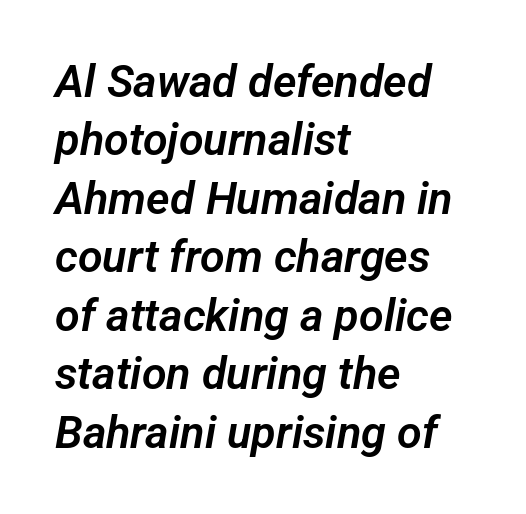
No feet cap the strokes, marking this as sans-serif type. Does extra space separate the letters? No, they use regular spacing. Reading down the block, your eye returns to a fixed left position each line. Notice how descenders clear the ascenders below comfortably — that's standard leading. Lines of text with bare space underneath. The face used here is proportionally spaced, like ordinary book or web type.
